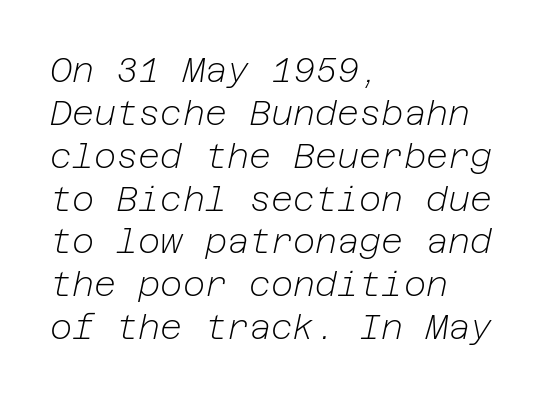
The image shows 34 px light type, italic (leaning right); set left-aligned, normal line spacing (1.26x), normal letter spacing, not underlined; low stroke contrast and a medium x-height.
